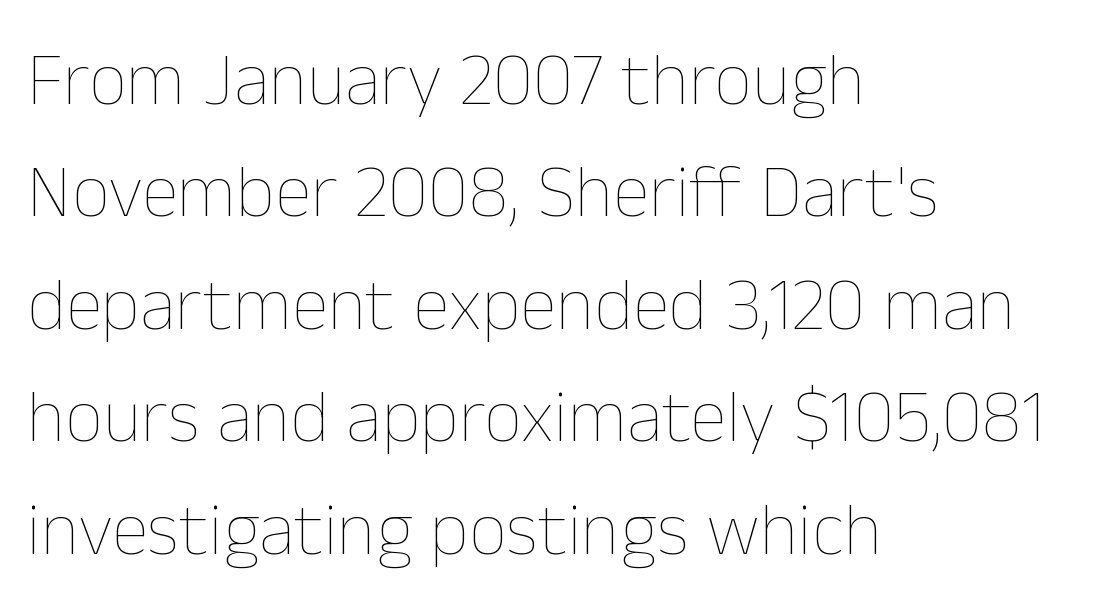
Q: Is the text bold? A: No.
Q: Is the text italic (slanted)? A: No, it is upright.
Q: Is the text underlined? A: No.
Q: How is the paragraph aligned? A: Left-aligned.
Q: Is the spacing between letters normal or unusually wide? A: Normal.
Q: Is the spacing between lines tight, normal or loose? A: Normal.
Q: Width (condensed, normal, or wide)? A: Normal.
Q: Stroke contrast? A: Low.
Q: x-height? A: Medium.
Q: Monospaced? A: No.
